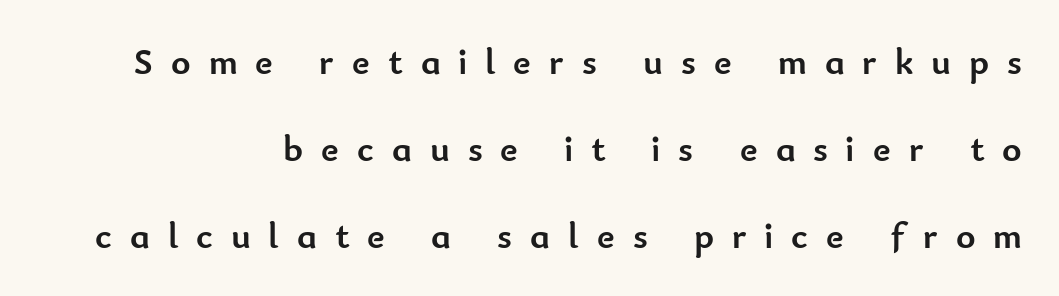
Q: Is the text bold? A: Yes.
Q: Is the text italic (slanted)? A: No, it is upright.
Q: Is the typeface a serif or a sans-serif typeface? A: Sans-serif.
Q: Is the text underlined? A: No.
Q: How is the paragraph aligned? A: Right-aligned.
Q: Is the spacing between letters normal or unusually wide? A: Unusually wide.
Q: Is the spacing between lines tight, normal or loose? A: Loose.
Q: Width (condensed, normal, or wide)? A: Normal.
Q: Stroke contrast? A: Low.
Q: x-height? A: Small.
Q: Monospaced? A: No.
